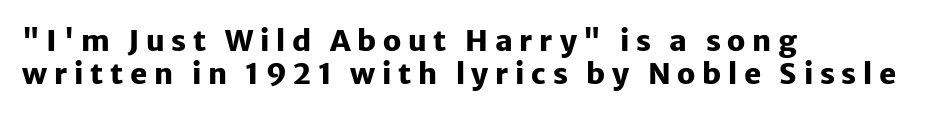
The image shows 29 px heavy sans-serif type, upright; set left-aligned, tight line spacing (1.14x), unusually wide letter spacing (+0.23 em), not underlined; low stroke contrast and a medium x-height.
